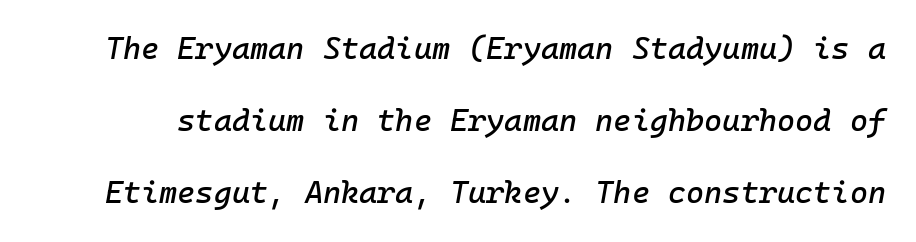
Regarding leading, the lines here are spaced well apart. Any mark beneath the type? The region is blank. Would a proofreader flag this as italicized? Yes. Caption: standard tracking, unaltered. Each letter, wide or thin by design, is forced into the same width here.
